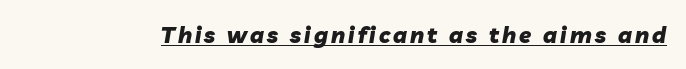
Observe the lean: these are italic letterforms. Does the weight exceed regular? Yes, all the way to bold. This sample carries an underscore along the baseline area.
